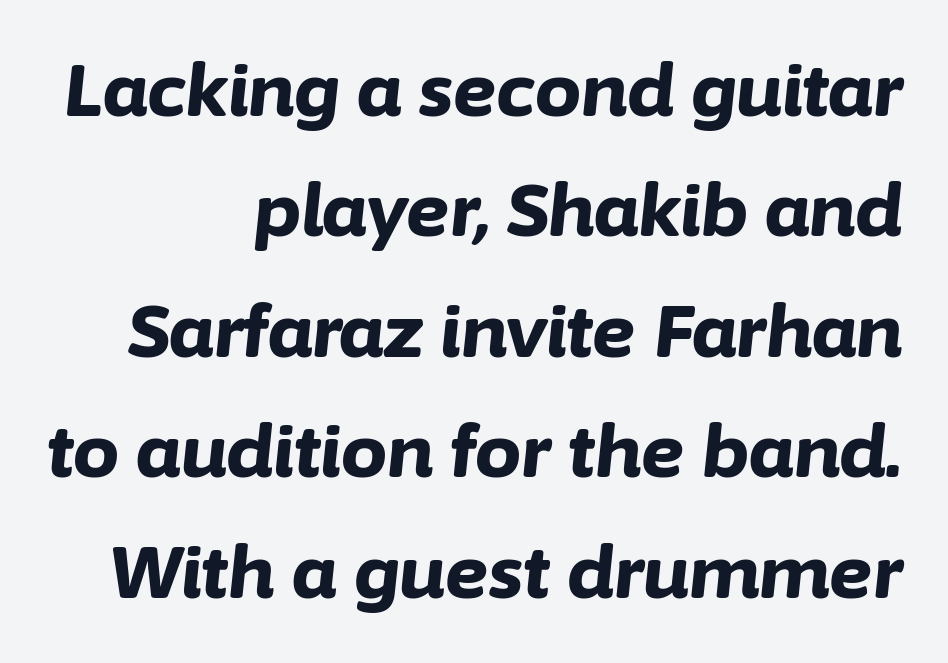
The image shows 73 px bold type, italic (leaning right); set right-aligned, normal line spacing (1.65x), normal letter spacing, not underlined; low stroke contrast and a medium x-height.
